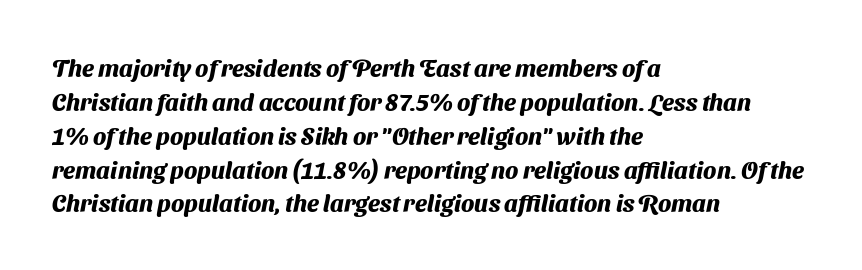
Q: Is the text bold? A: Yes.
Q: Is the text underlined? A: No.
Q: How is the paragraph aligned? A: Left-aligned.
Q: Is the spacing between letters normal or unusually wide? A: Normal.
Q: Is the spacing between lines tight, normal or loose? A: Normal.
